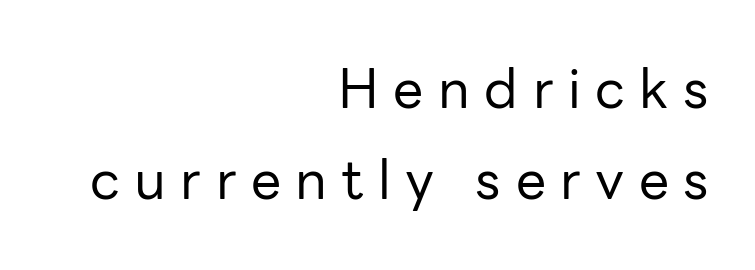
Q: Is the text bold? A: No.
Q: Is the text italic (slanted)? A: No, it is upright.
Q: Is the typeface a serif or a sans-serif typeface? A: Sans-serif.
Q: Is the text underlined? A: No.
Q: How is the paragraph aligned? A: Right-aligned.
Q: Is the spacing between letters normal or unusually wide? A: Unusually wide.
Q: Is the spacing between lines tight, normal or loose? A: Normal.
Q: Width (condensed, normal, or wide)? A: Normal.
Q: Stroke contrast? A: Low.
Q: x-height? A: Medium.
Q: Monospaced? A: No.
